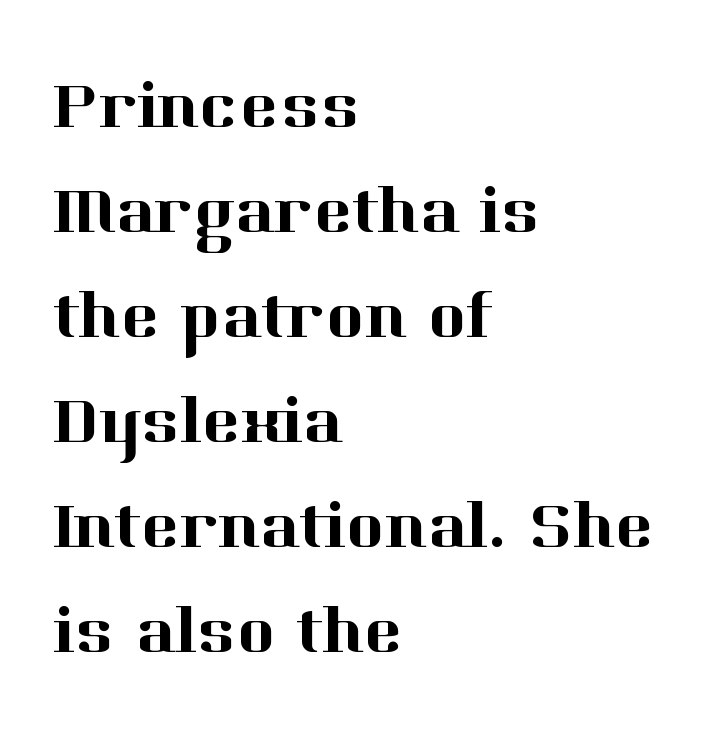
The image shows 66 px serif type, upright; set left-aligned, normal line spacing (1.59x), normal letter spacing, not underlined; high stroke contrast and a medium x-height.
